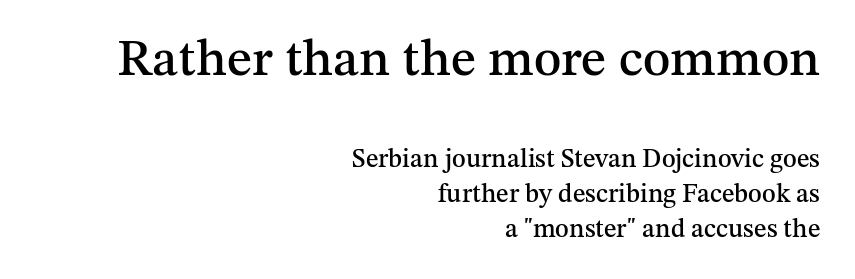
Spacing verdict: proportional, widths tailored to each character. These lines are composed in type with serifs. Ordinary non-slanted type is in use. The face used here is rendered with its standard letterfit.
